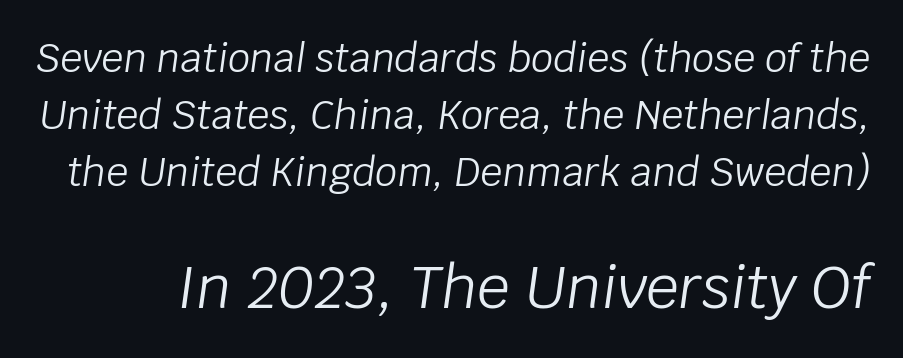
The image shows 58 px light type, italic (leaning right); set normal line spacing (1.46x), normal letter spacing, not underlined; the second (bottom) block is 1.49x larger; low stroke contrast and a large x-height.
